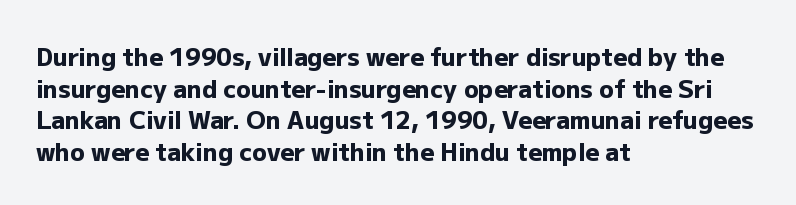
The image shows 24 px bold type, upright; set left-aligned, normal line spacing (1.32x), normal letter spacing, not underlined.
